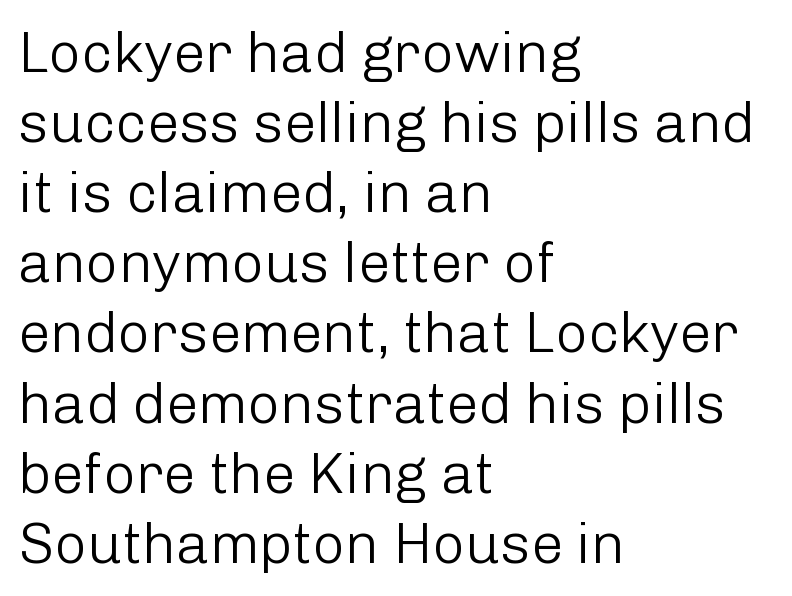
Q: Is the text bold? A: No.
Q: Is the text italic (slanted)? A: No, it is upright.
Q: Is the typeface a serif or a sans-serif typeface? A: Sans-serif.
Q: Is the text underlined? A: No.
Q: How is the paragraph aligned? A: Left-aligned.
Q: Is the spacing between letters normal or unusually wide? A: Normal.
Q: Width (condensed, normal, or wide)? A: Normal.
Q: Stroke contrast? A: Low.
Q: x-height? A: Medium.
Q: Monospaced? A: No.
